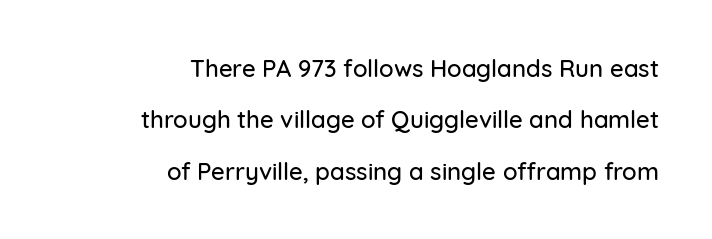
The image shows 24 px text type, upright; set right-aligned, loose line spacing (2.14x), normal letter spacing, not underlined.
